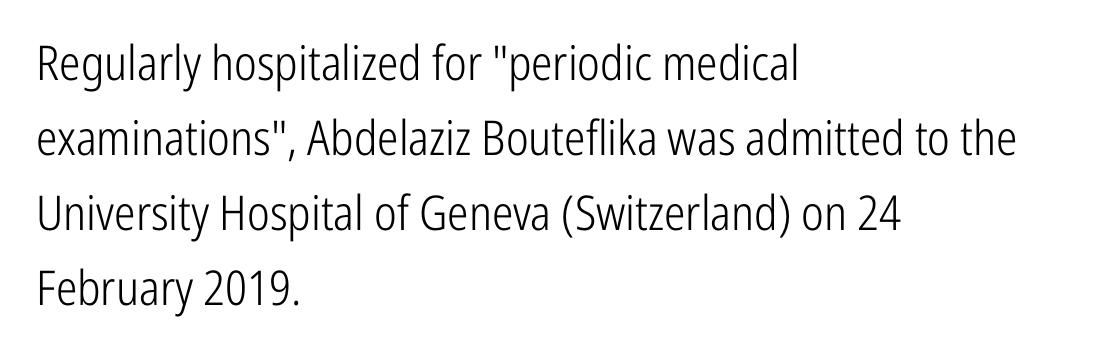
The image shows 48 px light, condensed sans-serif type, upright; set left-aligned, normal line spacing (1.56x), normal letter spacing, not underlined; low stroke contrast and a medium x-height.
